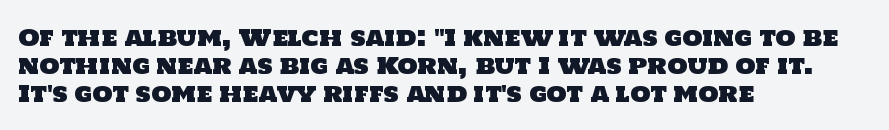
The letters sit at their default tracking, neither squeezed nor spread. Descenders hang freely into open space. These lines are set flush left with a ragged right edge.
